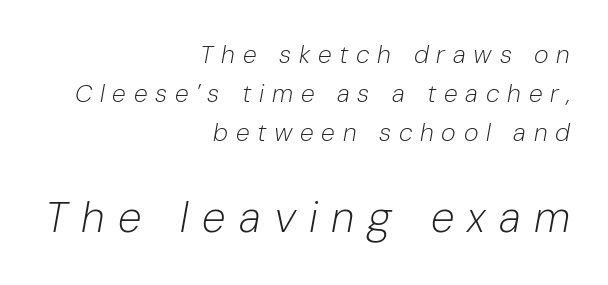
The image shows 43 px light type, italic (leaning right); set right-aligned, normal line spacing (1.56x), unusually wide letter spacing (+0.31 em), not underlined; the second (bottom) block is 1.72x larger; low stroke contrast and a medium x-height.
